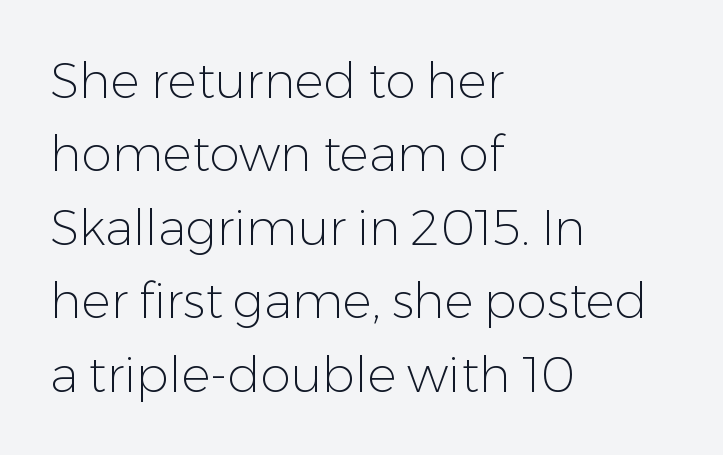
{"serif": "no", "italic": "no", "bold": "no", "weight": "light", "width": "normal", "stroke_contrast": "low", "x_height": "medium", "monospaced": "no", "underline": "no", "align": "left", "line_spacing": "normal", "line_spacing_ratio": 1.5, "letter_spacing": "normal", "letter_spacing_em": 0.0, "glyph_px": 49}
